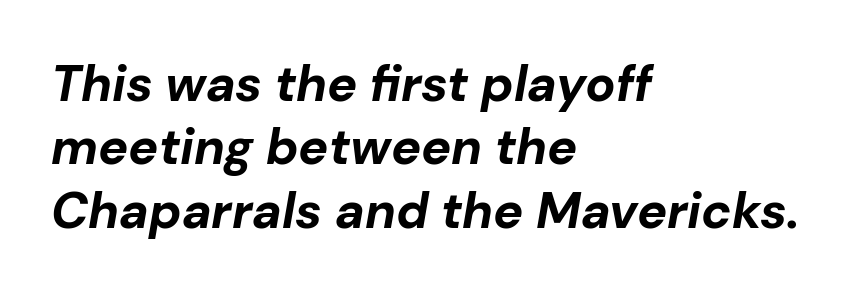
Words float on clear page, feet unadorned. Baseline-to-baseline distance is the conventional proportion of letter height. Does the weight exceed regular? Yes, all the way to bold. The text carries the slant typical of an italic or oblique font.
